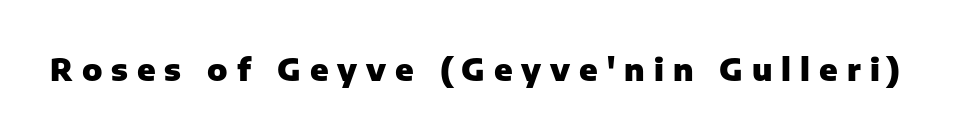
{"serif": "no", "italic": "no", "bold": "yes", "weight": "heavy", "width": "normal", "stroke_contrast": "low", "x_height": "medium", "monospaced": "no", "underline": "no", "letter_spacing": "wide", "letter_spacing_em": 0.3, "glyph_px": 30}
